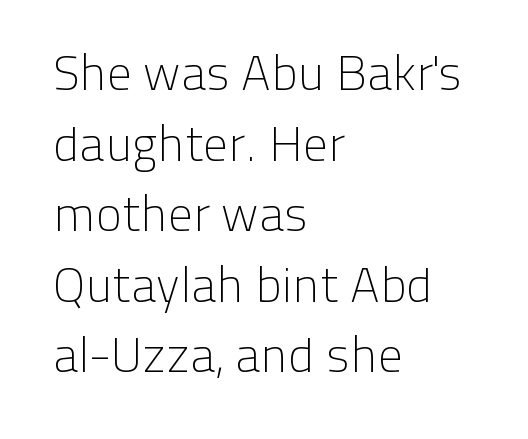
{"serif": "no", "italic": "no", "bold": "no", "weight": "light", "width": "normal", "stroke_contrast": "low", "x_height": "medium", "monospaced": "no", "underline": "no", "align": "left", "line_spacing": "normal", "line_spacing_ratio": 1.44, "letter_spacing": "normal", "letter_spacing_em": 0.0, "glyph_px": 49}
